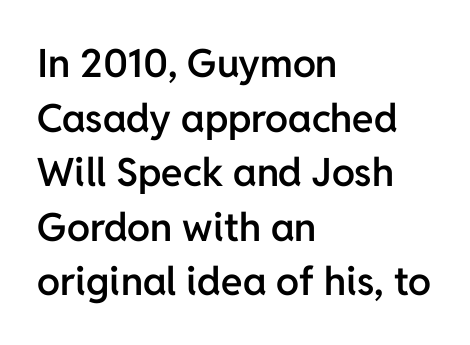
The lines sit at an ordinary, default distance from one another. These lines are set flush left with a ragged right edge. Nothing unusual about the tracking: characters are spaced as the font intends. The glyphs are unaccompanied by any horizontal stroke below them.
